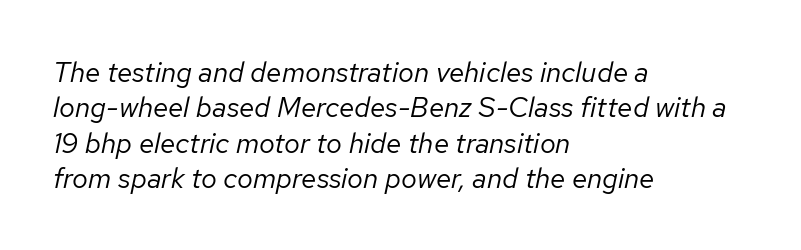
{"italic": "yes", "lean": "right", "slant_degrees": 12, "bold": "no", "weight": "regular", "width": "normal", "stroke_contrast": "low", "x_height": "medium", "monospaced": "no", "underline": "no", "align": "left", "line_spacing": "normal", "line_spacing_ratio": 1.26, "letter_spacing": "normal", "letter_spacing_em": 0.0, "glyph_px": 28}
